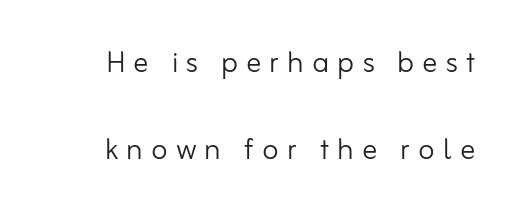
{"serif": "no", "italic": "no", "bold": "no", "weight": "light", "width": "normal", "stroke_contrast": "low", "x_height": "small", "monospaced": "no", "underline": "no", "align": "right", "line_spacing": "loose", "line_spacing_ratio": 2.3, "letter_spacing": "wide", "letter_spacing_em": 0.21, "glyph_px": 38}
